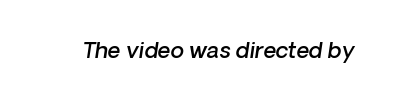
{"italic": "yes", "lean": "right", "slant_degrees": 8, "bold": "semi", "underline": "no", "letter_spacing": "normal", "letter_spacing_em": 0.0, "glyph_px": 22}
